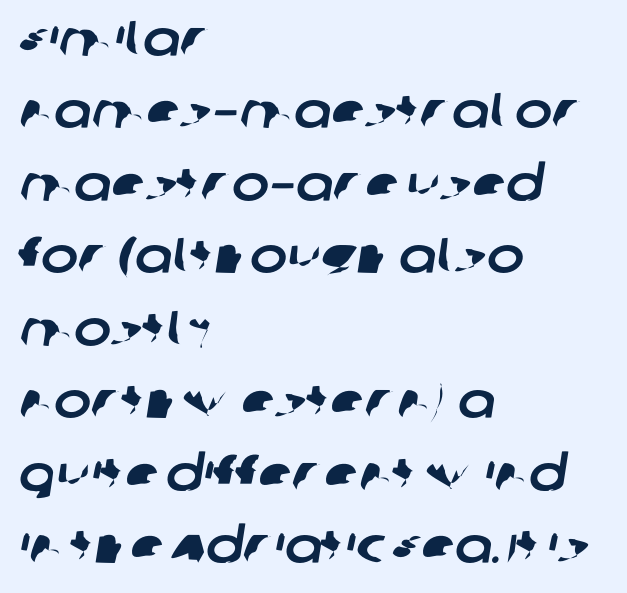
The image shows 50 px sans-serif type; set left-aligned, normal line spacing (1.45x), normal letter spacing, not underlined; low stroke contrast and a large x-height.
